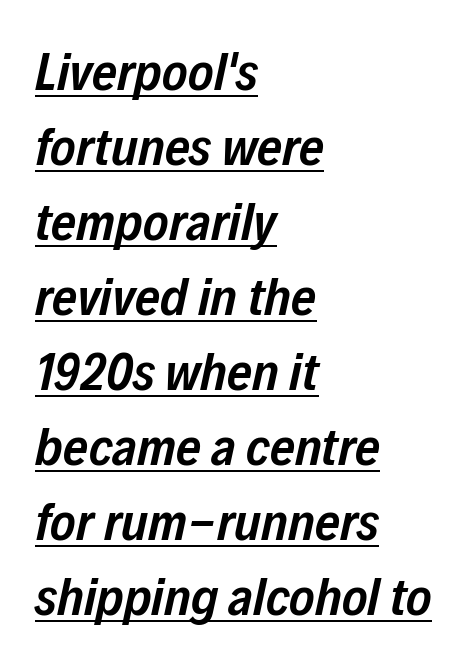
{"italic": "yes", "lean": "right", "slant_degrees": 12, "bold": "semi", "weight": "semibold", "width": "condensed", "stroke_contrast": "low", "x_height": "medium", "monospaced": "no", "underline": "yes", "align": "left", "line_spacing": "normal", "line_spacing_ratio": 1.39, "letter_spacing": "normal", "letter_spacing_em": 0.0, "glyph_px": 54}
